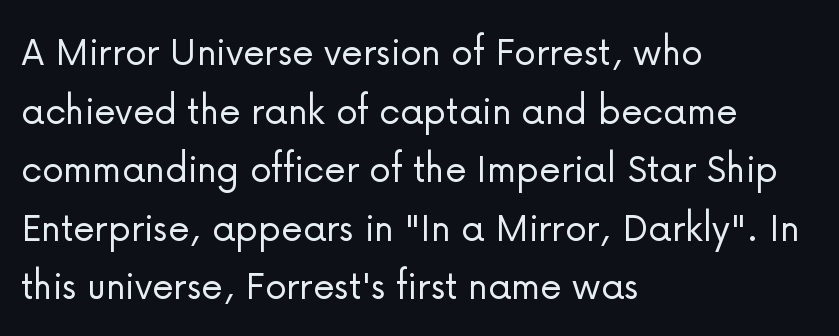
Q: Is the text bold? A: No.
Q: Is the text italic (slanted)? A: No, it is upright.
Q: Is the typeface a serif or a sans-serif typeface? A: Sans-serif.
Q: Is the text underlined? A: No.
Q: How is the paragraph aligned? A: Left-aligned.
Q: Is the spacing between letters normal or unusually wide? A: Normal.
Q: Is the spacing between lines tight, normal or loose? A: Normal.
Q: Width (condensed, normal, or wide)? A: Normal.
Q: Stroke contrast? A: Low.
Q: x-height? A: Medium.
Q: Monospaced? A: No.
